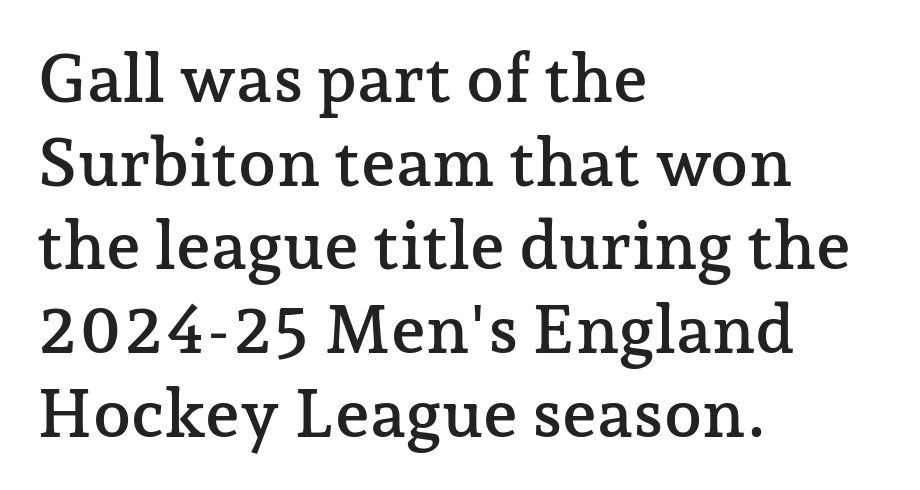
Regarding serifs, this sample has them. Notice how the stems are strictly vertical — no italics here. The rag falls on the right side of this text block. The space beneath each line is pristine and unruled. Words appear dense and cohesive because spacing is normal. Character widths vary here, with narrow letters taking less room than wide ones.
